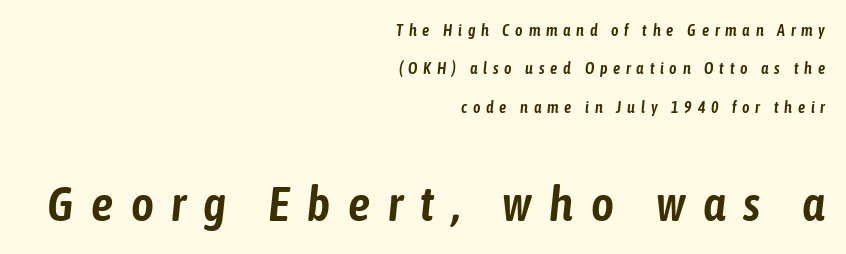
The face used here has a pronounced slope to its letters. The later block is typeset at a bigger size than the earlier block. The passage shown is typed in a proportional face where columns would drift. Glyph-to-glyph distance is far greater than everyday printed text.
